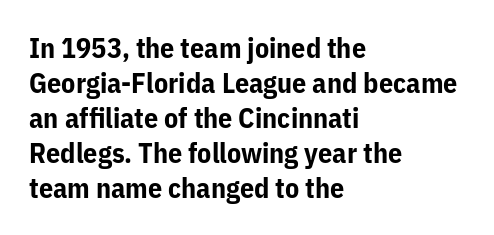
The image shows 28 px bold sans-serif type, upright; set left-aligned, normal line spacing (1.25x), normal letter spacing, not underlined; low stroke contrast and a medium x-height.
